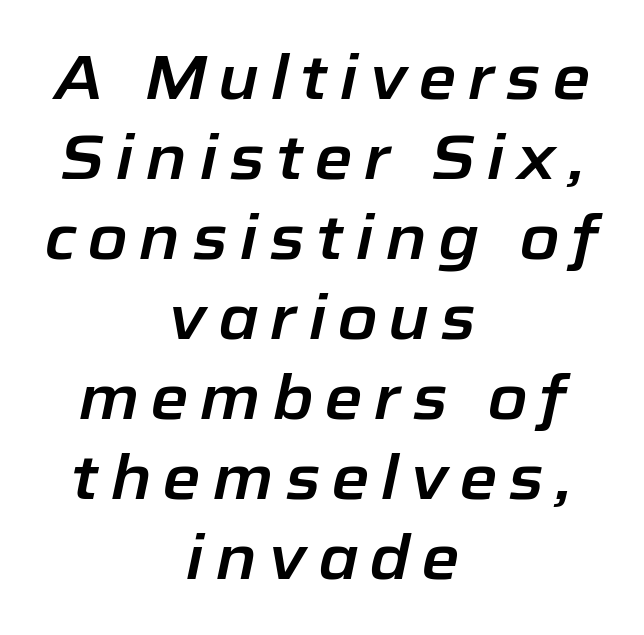
Quick note: interline space is typical. Just letters on the line, the space beneath them empty. The lines in this sample share a center point and differ in where they start and stop. Is the type slanted? Yes — the strokes lean at a clear angle. A typesetter would call this proportional, since set widths differ per character.
